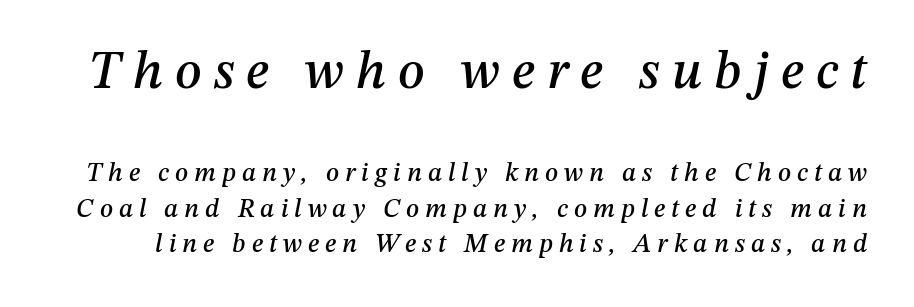
The initial chunk of copy outweighs the following chunk in type size. Students, note that the glyphs here are deliberately spaced far apart. A typesetter would call this proportional, since set widths differ per character. Observe the lean: these are italic letterforms. Anything drawn beneath the words? Only blank space. Vertically, the passage feels balanced, rows spaced as you'd expect.
